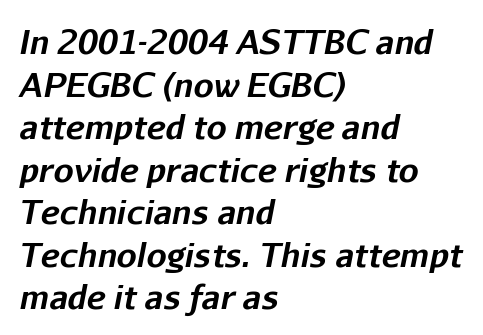
A typesetter would mark this as italic. Think of a printed novel: that variable character pitch is what you see here. Look at the tracking — it's just the regular setting, nothing added. Quick note: underline off.
